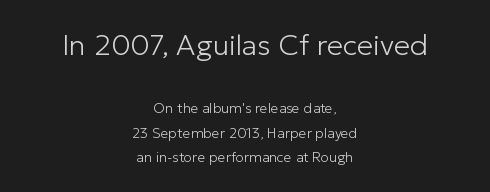
Q: Is the text bold? A: No.
Q: Is the text italic (slanted)? A: No, it is upright.
Q: Is the typeface a serif or a sans-serif typeface? A: Sans-serif.
Q: Is the text underlined? A: No.
Q: How is the paragraph aligned? A: Centered.
Q: Is the spacing between letters normal or unusually wide? A: Normal.
Q: Which block of text is set in a larger size, the first (top) or the second (bottom)? A: The first (top) one.
Q: Width (condensed, normal, or wide)? A: Normal.
Q: Stroke contrast? A: Low.
Q: x-height? A: Medium.
Q: Monospaced? A: No.
